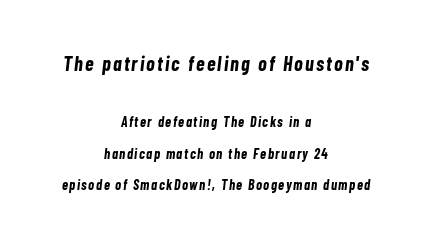
The image shows 20 px bold type, italic (leaning right); set centered, loose line spacing (2.28x), not underlined; the first (top) block is 1.43x larger.
